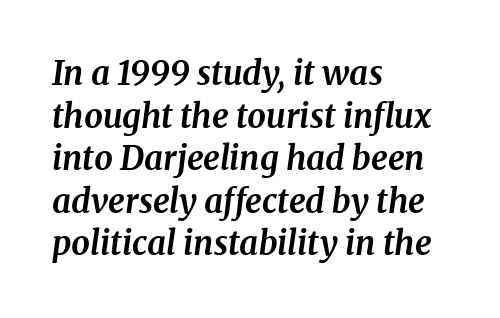
There is no visible air inserted between adjacent glyphs. The paragraph has a hard left edge and a soft right edge. The specimen omits any rule beneath the text block's lines. Strong, thick strokes mark this as bold type. Check where the strokes stop: tiny serifs finish them off.
